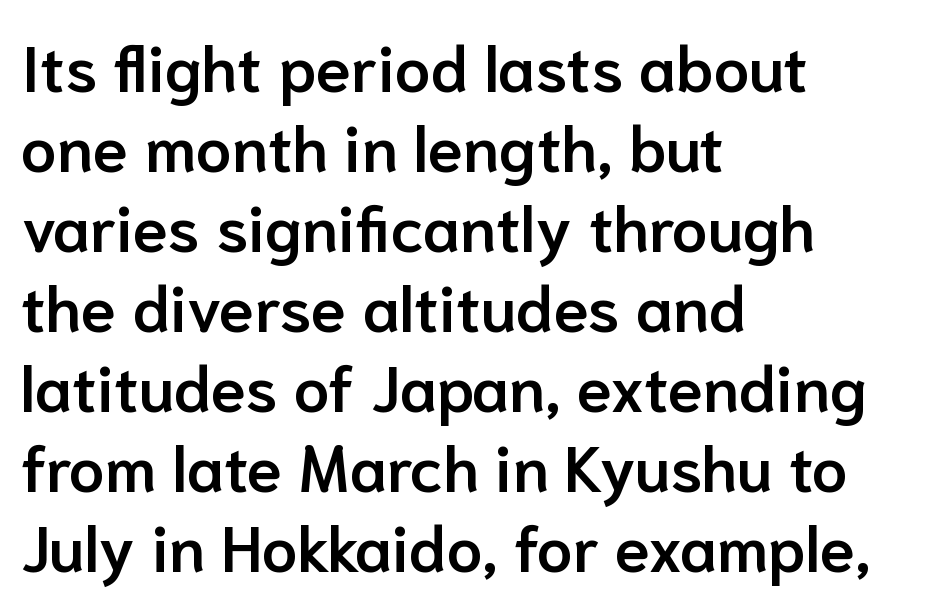
Q: Is the text bold? A: Semi-bold.
Q: Is the text italic (slanted)? A: No, it is upright.
Q: Is the typeface a serif or a sans-serif typeface? A: Sans-serif.
Q: Is the text underlined? A: No.
Q: How is the paragraph aligned? A: Left-aligned.
Q: Is the spacing between letters normal or unusually wide? A: Normal.
Q: Is the spacing between lines tight, normal or loose? A: Normal.
Q: Width (condensed, normal, or wide)? A: Normal.
Q: Stroke contrast? A: Low.
Q: x-height? A: Medium.
Q: Monospaced? A: No.
